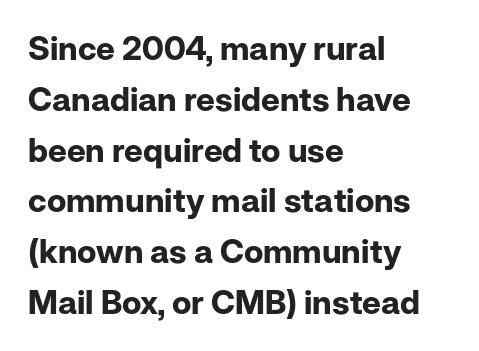
How are the letters spaced? Ordinarily, with no added tracking. The space directly below the letters is spotless. Reading down the block, your eye returns to a fixed left position each line. Chunky letters — that's bold for sure.
